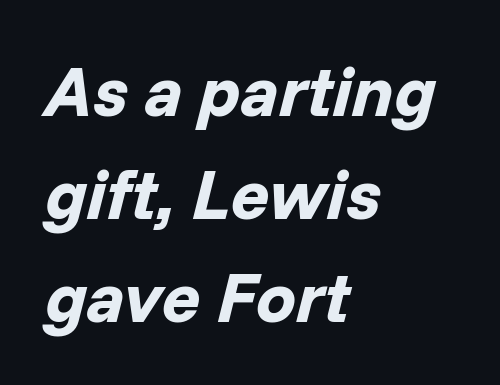
Q: Is the text bold? A: Yes.
Q: Is the text italic (slanted)? A: Yes, it leans right by about 14 degrees.
Q: Is the text underlined? A: No.
Q: How is the paragraph aligned? A: Left-aligned.
Q: Is the spacing between letters normal or unusually wide? A: Normal.
Q: Is the spacing between lines tight, normal or loose? A: Normal.
Q: Width (condensed, normal, or wide)? A: Normal.
Q: Stroke contrast? A: Low.
Q: x-height? A: Medium.
Q: Monospaced? A: No.
